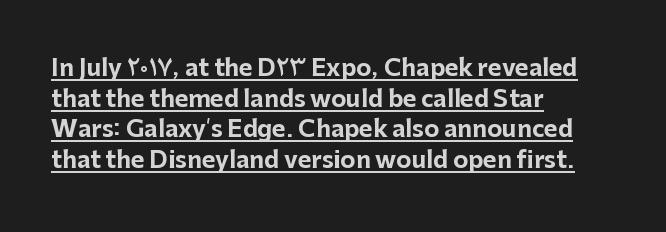
Is there any slant? The stems are plumb. The rendered words wear a rule along their underside. Nobody touched the tracking dial on this one. Horizontally, the lines are justified to the leading edge only. Thick stems and heavy bowls — unmistakably bold. Rows of type keep a routine distance in the vertical direction.
